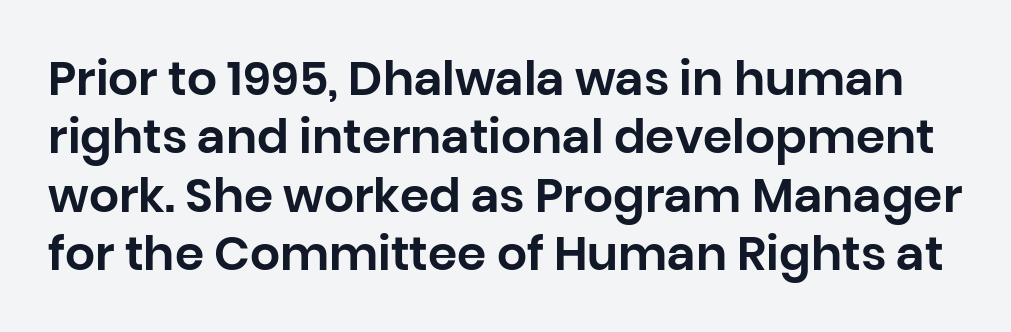
Is this a sans? Yes — the strokes have no serifs. A roman cut, with each character standing at attention. Here the glyphs are tracked normally, forming tight word shapes. Looks like regular typesetting: each glyph gets only the width it needs. Bare-footed words on every line.
